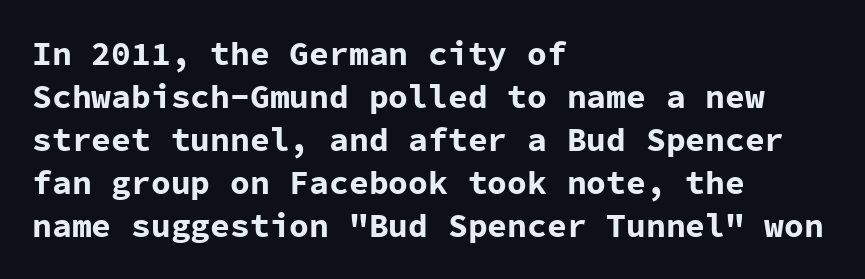
The image shows 33 px bold sans-serif type, upright, monospaced; set left-aligned, normal line spacing (1.3x), normal letter spacing, not underlined; low stroke contrast and a medium x-height.
